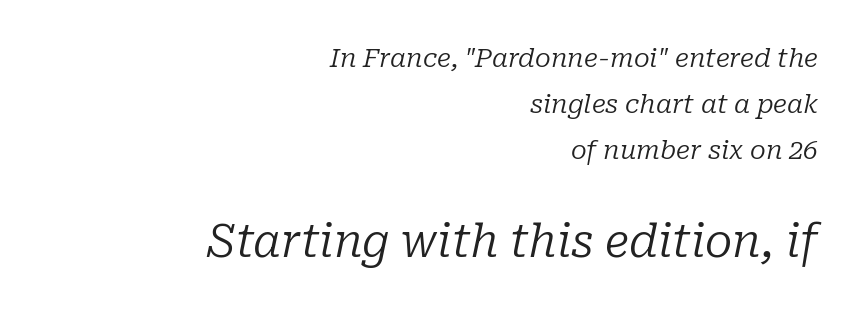
Q: Is the text bold? A: No.
Q: Is the text italic (slanted)? A: Yes, it leans right by about 10 degrees.
Q: Is the typeface a serif or a sans-serif typeface? A: Serif.
Q: Is the text underlined? A: No.
Q: How is the paragraph aligned? A: Right-aligned.
Q: Is the spacing between letters normal or unusually wide? A: Normal.
Q: Which block of text is set in a larger size, the first (top) or the second (bottom)? A: The second (bottom) one.
Q: Width (condensed, normal, or wide)? A: Normal.
Q: Stroke contrast? A: Low.
Q: x-height? A: Medium.
Q: Monospaced? A: No.
